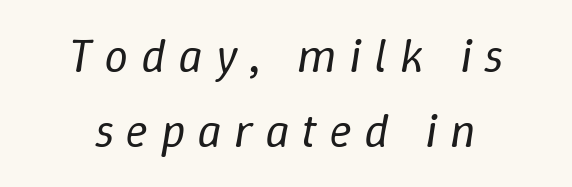
{"italic": "yes", "lean": "right", "slant_degrees": 9, "bold": "no", "weight": "regular", "width": "normal", "stroke_contrast": "low", "x_height": "medium", "monospaced": "no", "underline": "no", "align": "center", "line_spacing": "normal", "line_spacing_ratio": 1.57, "letter_spacing": "wide", "letter_spacing_em": 0.25, "glyph_px": 48}
